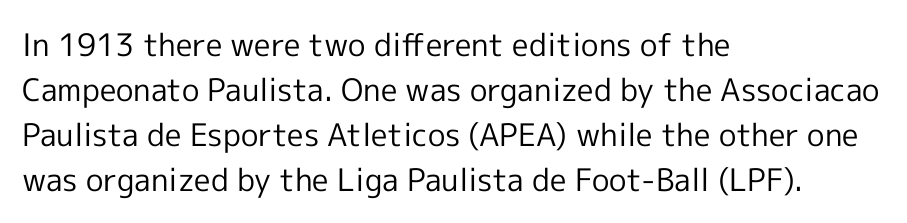
The image shows 31 px regular-weight sans-serif type, upright; set left-aligned, normal line spacing (1.45x), normal letter spacing, not underlined; a medium x-height.
